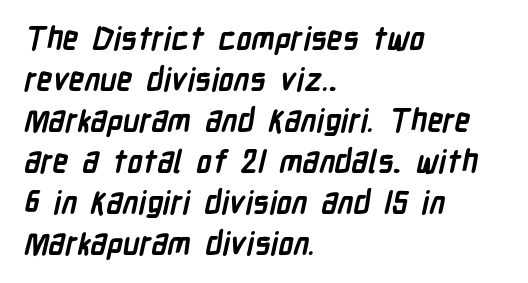
Q: Is the text bold? A: Yes.
Q: Is the typeface a serif or a sans-serif typeface? A: Sans-serif.
Q: Is the text underlined? A: No.
Q: How is the paragraph aligned? A: Left-aligned.
Q: Is the spacing between letters normal or unusually wide? A: Normal.
Q: Is the spacing between lines tight, normal or loose? A: Normal.
Q: Width (condensed, normal, or wide)? A: Condensed.
Q: Stroke contrast? A: Low.
Q: x-height? A: Medium.
Q: Monospaced? A: No.
